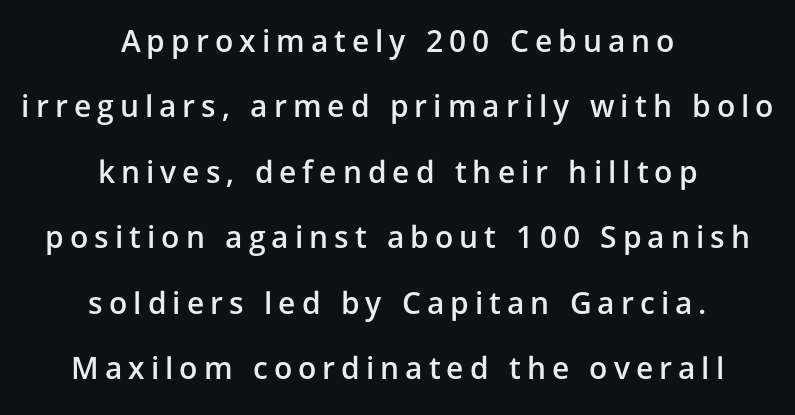
Q: Is the text bold? A: Semi-bold.
Q: Is the text italic (slanted)? A: No, it is upright.
Q: Is the typeface a serif or a sans-serif typeface? A: Sans-serif.
Q: Is the text underlined? A: No.
Q: How is the paragraph aligned? A: Centered.
Q: Is the spacing between letters normal or unusually wide? A: Unusually wide.
Q: Is the spacing between lines tight, normal or loose? A: Loose.
Q: Width (condensed, normal, or wide)? A: Normal.
Q: Stroke contrast? A: Low.
Q: x-height? A: Medium.
Q: Monospaced? A: No.
